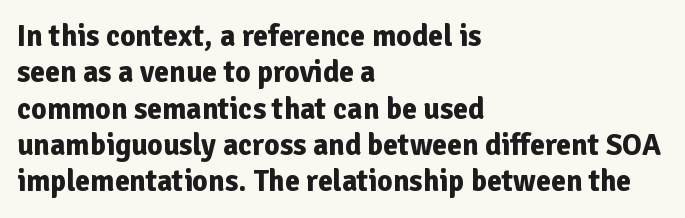
Q: Is the text bold? A: Yes.
Q: Is the text italic (slanted)? A: No, it is upright.
Q: Is the typeface a serif or a sans-serif typeface? A: Sans-serif.
Q: Is the text underlined? A: No.
Q: How is the paragraph aligned? A: Left-aligned.
Q: Is the spacing between letters normal or unusually wide? A: Normal.
Q: Width (condensed, normal, or wide)? A: Normal.
Q: Stroke contrast? A: Low.
Q: x-height? A: Medium.
Q: Monospaced? A: No.
